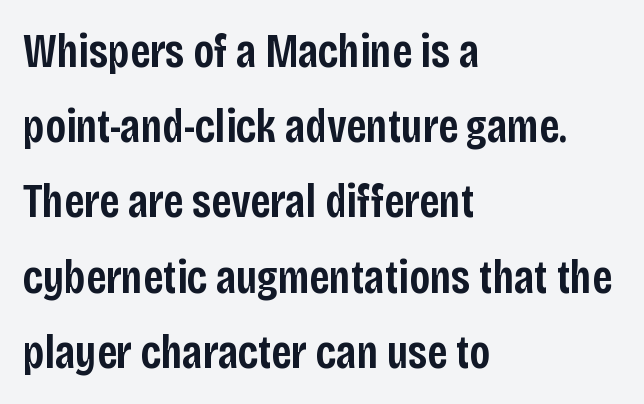
{"serif": "no", "italic": "no", "bold": "semi", "weight": "semibold", "width": "condensed", "stroke_contrast": "low", "x_height": "large", "monospaced": "no", "underline": "no", "align": "left", "line_spacing": "normal", "line_spacing_ratio": 1.6, "letter_spacing": "normal", "letter_spacing_em": 0.0, "glyph_px": 47}
